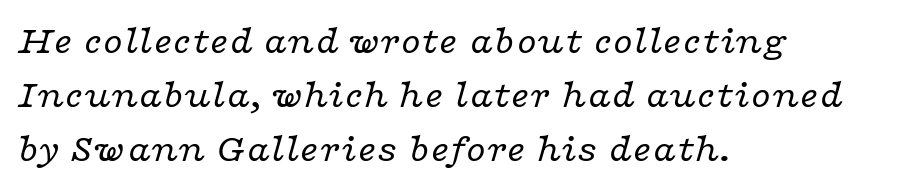
{"serif": "yes", "italic": "yes", "lean": "right", "slant_degrees": 16, "bold": "no", "weight": "regular", "width": "wide", "stroke_contrast": "low", "x_height": "medium", "monospaced": "no", "underline": "no", "align": "left", "line_spacing": "normal", "line_spacing_ratio": 1.35, "letter_spacing": "normal", "letter_spacing_em": 0.0, "glyph_px": 40}
